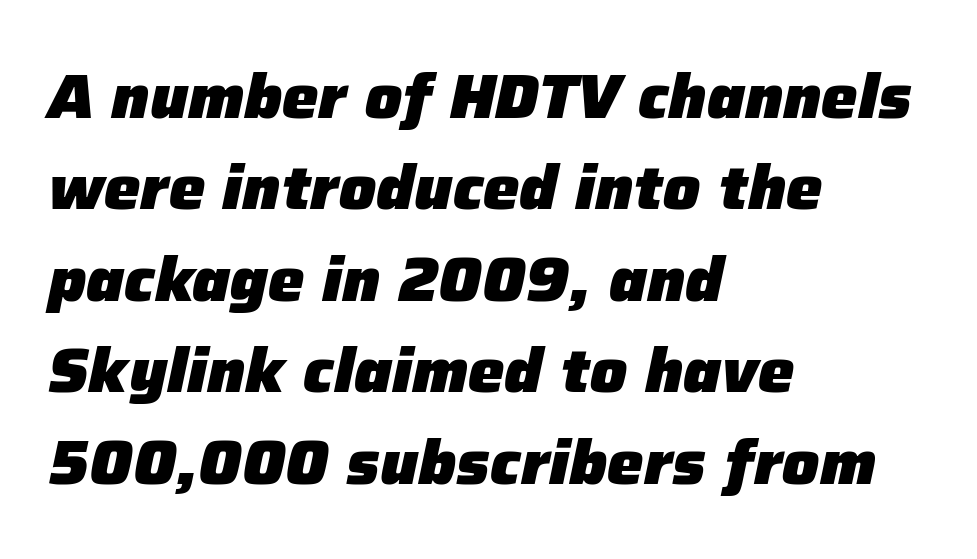
Q: Is the text bold? A: Yes.
Q: Is the text italic (slanted)? A: Yes, it leans right by about 12 degrees.
Q: Is the text underlined? A: No.
Q: How is the paragraph aligned? A: Left-aligned.
Q: Is the spacing between letters normal or unusually wide? A: Normal.
Q: Is the spacing between lines tight, normal or loose? A: Normal.
Q: Width (condensed, normal, or wide)? A: Normal.
Q: Stroke contrast? A: Low.
Q: x-height? A: Medium.
Q: Monospaced? A: No.
